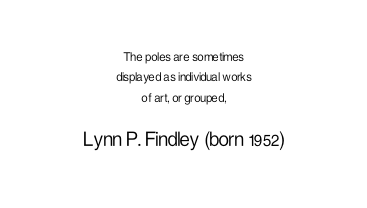
The image shows 23 px text type, upright; set centered, normal line spacing (1.45x), normal letter spacing, not underlined; the second (bottom) block is 1.64x larger.
